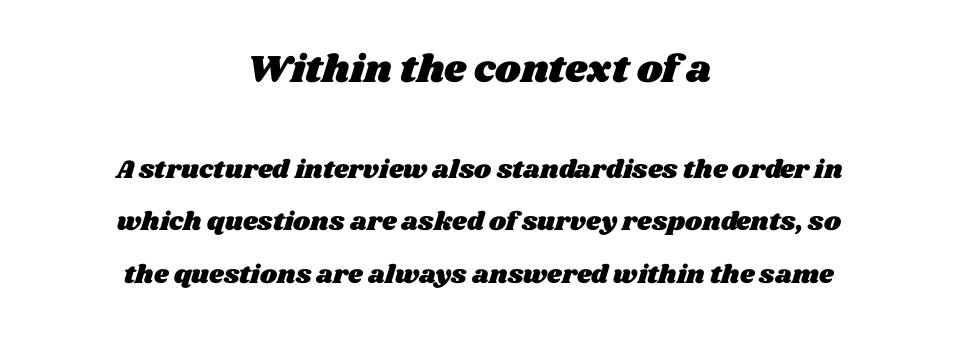
{"width": "wide", "stroke_contrast": "medium", "x_height": "large", "monospaced": "no", "underline": "no", "align": "center", "line_spacing": "loose", "line_spacing_ratio": 2.02, "letter_spacing": "normal", "letter_spacing_em": 0.0, "larger_block": "first", "size_ratio": 1.5, "glyph_px": 39}
